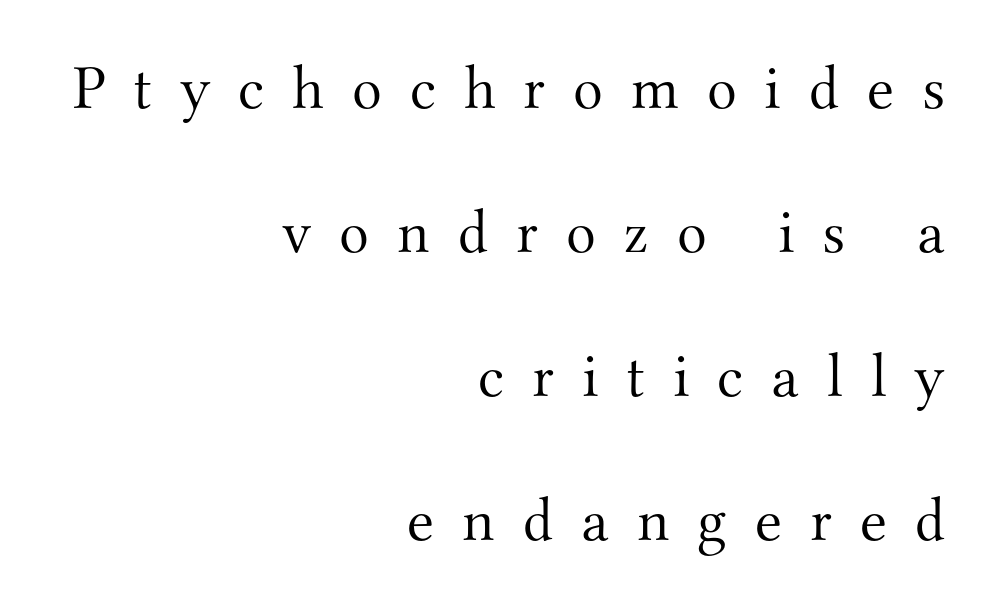
The image shows 62 px light serif type, upright; set right-aligned, loose line spacing (2.32x), unusually wide letter spacing (+0.45 em), not underlined; medium stroke contrast and a small x-height.
